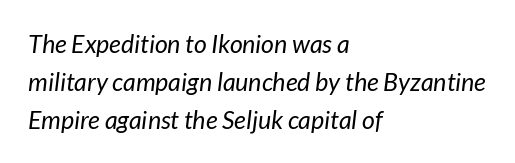
{"italic": "yes", "lean": "right", "slant_degrees": 7, "bold": "no", "underline": "no", "align": "left", "line_spacing": "normal", "line_spacing_ratio": 1.52, "letter_spacing": "normal", "letter_spacing_em": 0.0, "glyph_px": 25}
